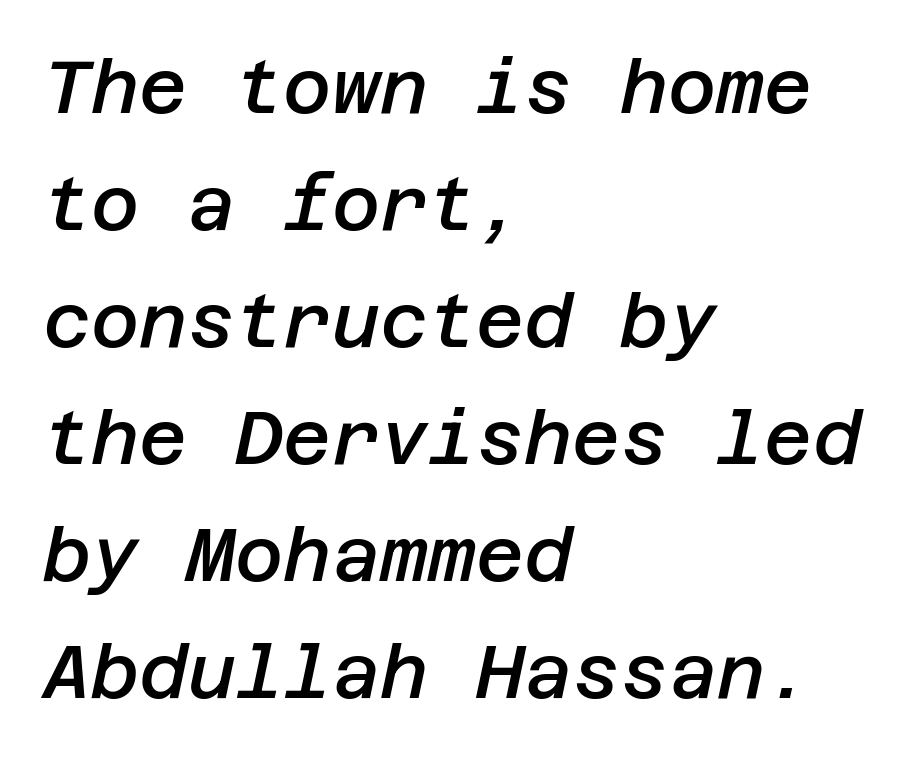
The image shows 74 px semibold type, italic (leaning right); set left-aligned, normal line spacing (1.58x), normal letter spacing, not underlined; low stroke contrast and a large x-height.
